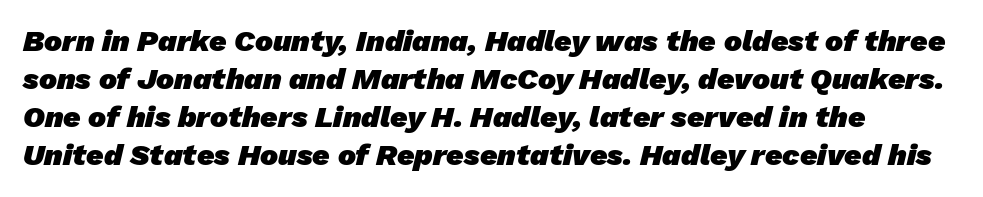
Q: Is the text bold? A: Yes.
Q: Is the typeface a serif or a sans-serif typeface? A: Sans-serif.
Q: Is the text underlined? A: No.
Q: How is the paragraph aligned? A: Left-aligned.
Q: Is the spacing between letters normal or unusually wide? A: Normal.
Q: Is the spacing between lines tight, normal or loose? A: Normal.
Q: Width (condensed, normal, or wide)? A: Normal.
Q: Stroke contrast? A: Low.
Q: x-height? A: Medium.
Q: Monospaced? A: No.
